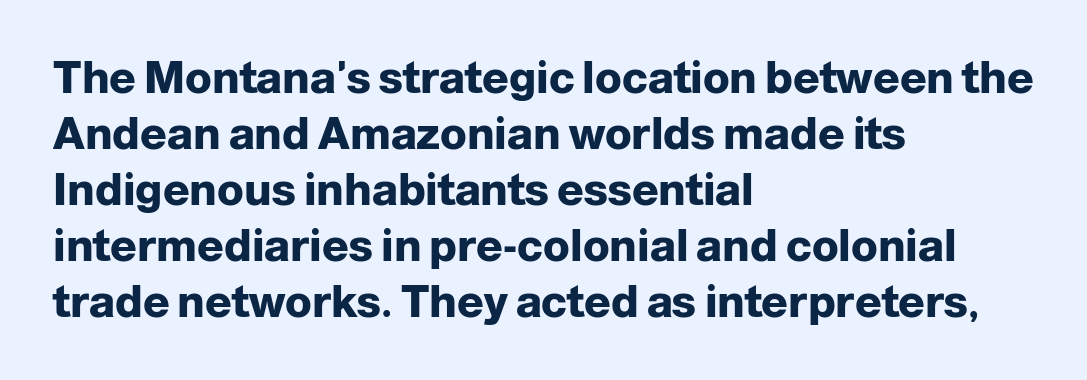
Q: Is the text bold? A: Yes.
Q: Is the text italic (slanted)? A: No, it is upright.
Q: Is the typeface a serif or a sans-serif typeface? A: Sans-serif.
Q: Is the text underlined? A: No.
Q: How is the paragraph aligned? A: Left-aligned.
Q: Is the spacing between letters normal or unusually wide? A: Normal.
Q: Is the spacing between lines tight, normal or loose? A: Normal.
Q: Width (condensed, normal, or wide)? A: Normal.
Q: Stroke contrast? A: Low.
Q: x-height? A: Medium.
Q: Monospaced? A: No.
